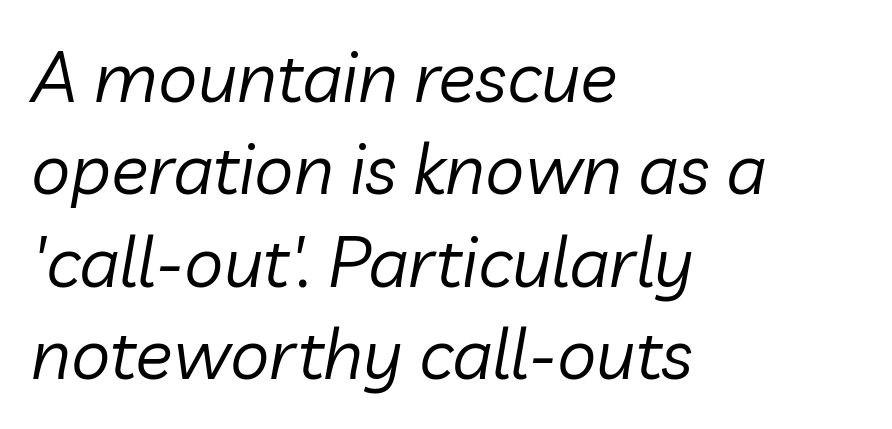
Students, observe: this is what conventionally led text looks like. Horizontal alignment here is leftward, the default for most running prose. Is the stroke heavy? The answer is a plain regular-or-lighter. Observe the lean: these are italic letterforms. Just letters on the line, the space beneath them empty. Here the designer chose a conventional face with non-uniform glyph widths.
